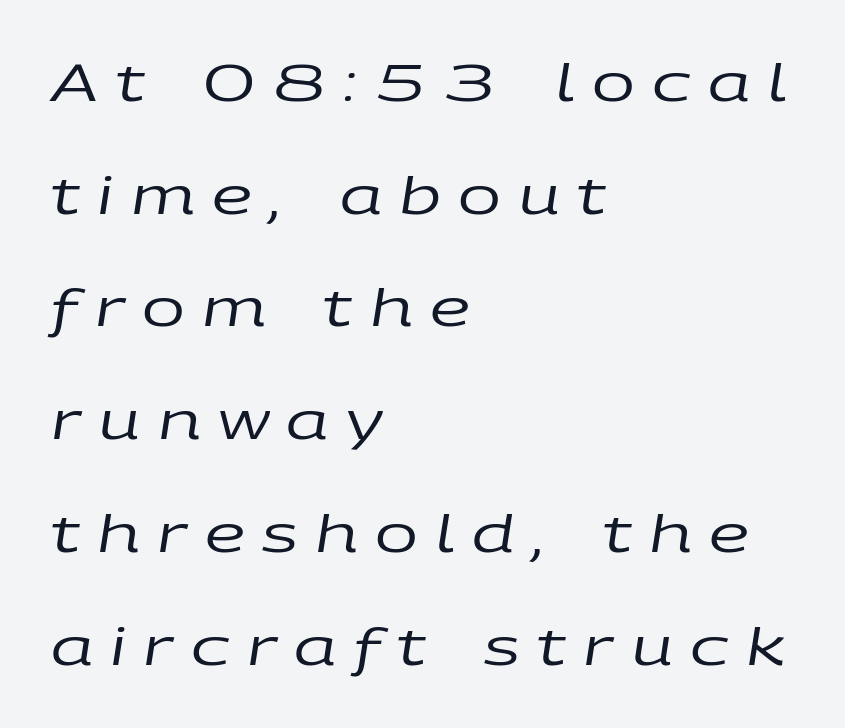
How are the letters spaced? Widely, with obvious added tracking. The typesetter chose a ragged-right arrangement here. Looks like regular typesetting: each glyph gets only the width it needs. The specimen omits any rule beneath the text block's lines. Italic: yes, the glyphs are oblique. A quiet, ordinary-to-light weight characterises the typeface.
